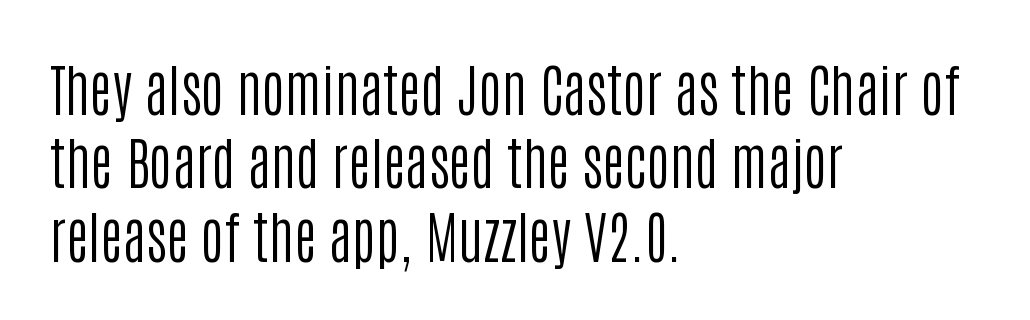
{"serif": "no", "italic": "no", "bold": "no", "weight": "regular", "width": "condensed", "stroke_contrast": "low", "x_height": "large", "monospaced": "no", "underline": "no", "align": "left", "line_spacing": "normal", "line_spacing_ratio": 1.31, "letter_spacing": "normal", "letter_spacing_em": 0.0, "glyph_px": 56}
